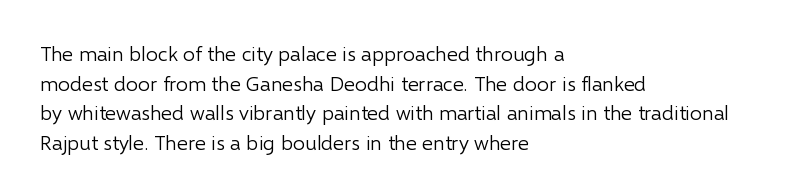
Quick note: underline off. Do the letters lean? They stand straight. The text block is weighted toward the left margin, trailing off unevenly rightward. This rendering leaves character spacing at its baseline value. Vertical spacing — default.
